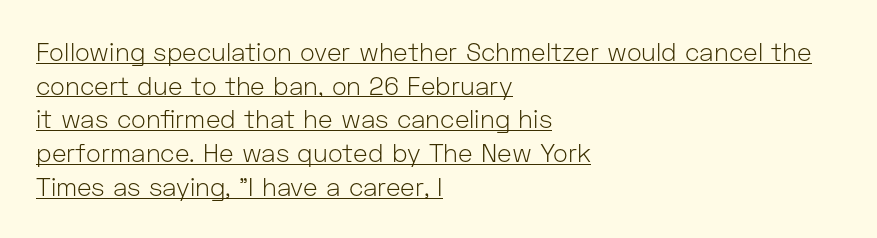
Honestly, the row spacing looks completely unremarkable. In designer terms, the underline attribute is active on this setting. You can tell it's not italic because the verticals are truly vertical. A classic flush-left, rag-right setting is used for this passage. The type is set solid horizontally, with unmodified tracking.
